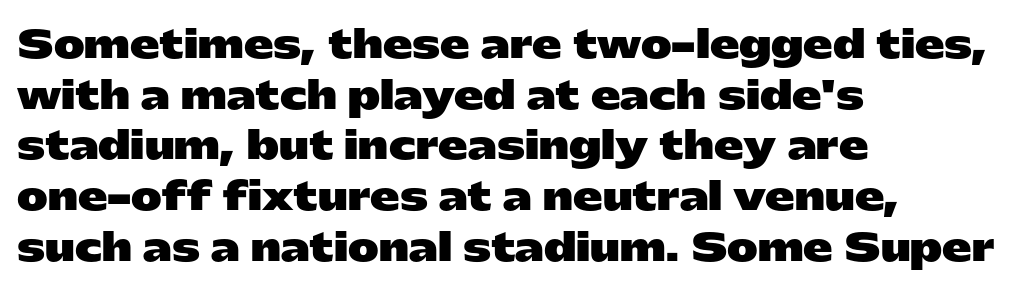
Ordinary non-slanted type is in use. Chunky letters — that's bold for sure. Do the characters align in a grid? No, the font is proportional. Horizontal bands of white between lines are of average thickness.
